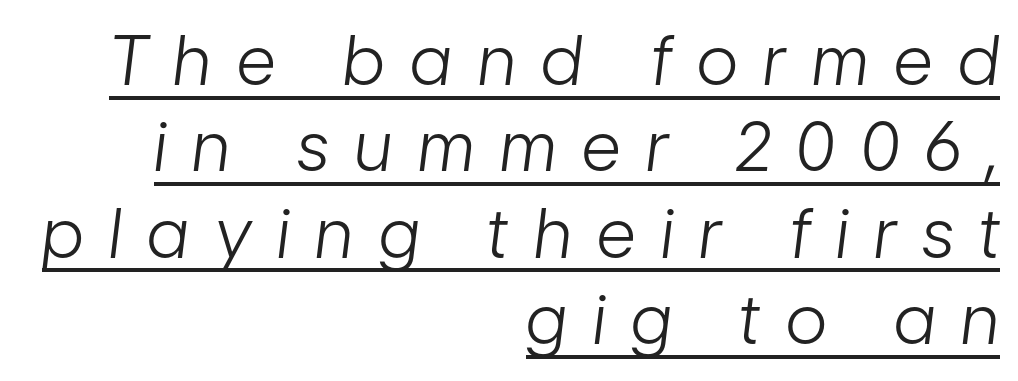
Q: Is the text bold? A: No.
Q: Is the text italic (slanted)? A: Yes, it leans right by about 7 degrees.
Q: Is the text underlined? A: Yes.
Q: How is the paragraph aligned? A: Right-aligned.
Q: Is the spacing between letters normal or unusually wide? A: Unusually wide.
Q: Is the spacing between lines tight, normal or loose? A: Normal.
Q: Width (condensed, normal, or wide)? A: Condensed.
Q: Stroke contrast? A: Low.
Q: x-height? A: Medium.
Q: Monospaced? A: No.
